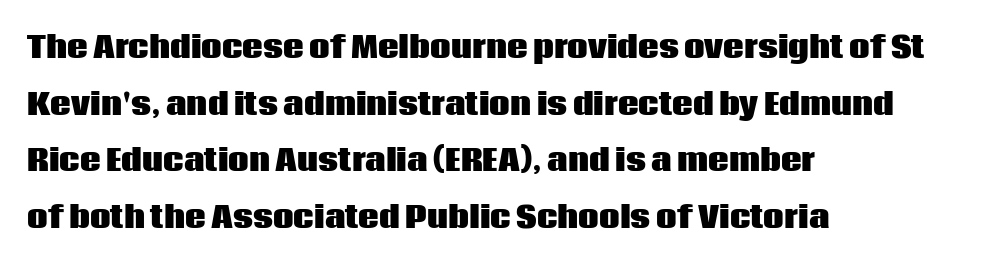
The image shows 29 px heavy sans-serif type, upright; set left-aligned, loose line spacing (1.95x), normal letter spacing, not underlined; low stroke contrast and a large x-height.
